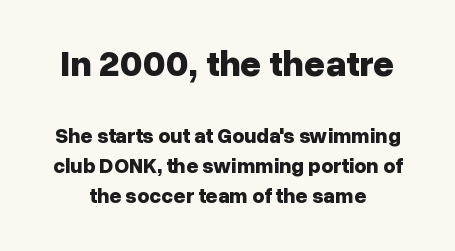
Underline: absent. Character widths vary here, with narrow letters taking less room than wide ones. The lettering stays uniformly vertical, giving the passage a roman look. The letters in the upper block stand taller than those in the block below. Each glyph is drawn with heavy, bold strokes. Each new line begins a customary step beneath the previous one.
